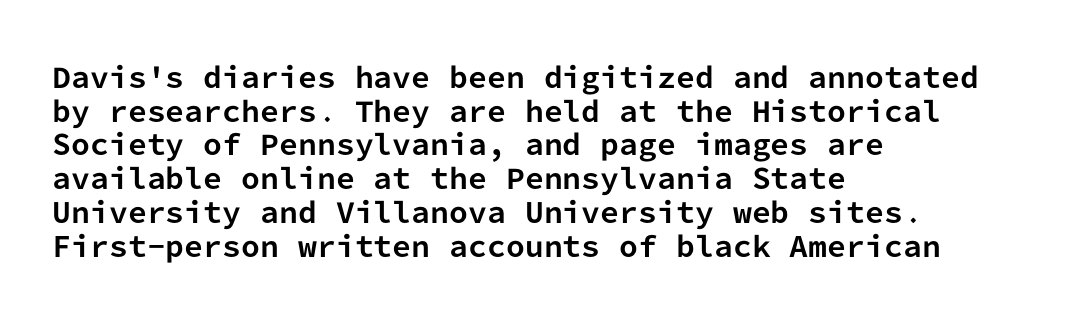
The image shows 27 px bold type, upright; set left-aligned, normal line spacing (1.25x), normal letter spacing, not underlined.
